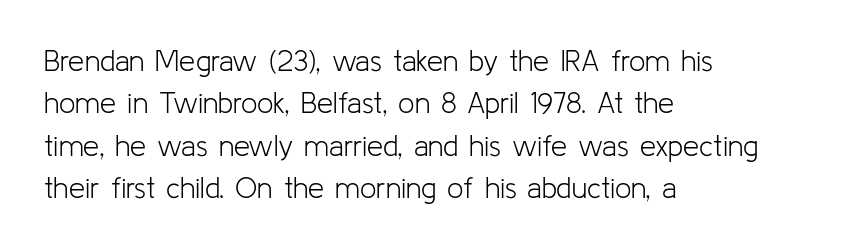
The image shows 29 px light sans-serif type, upright; set left-aligned, normal line spacing (1.46x), normal letter spacing, not underlined; low stroke contrast and a medium x-height.
